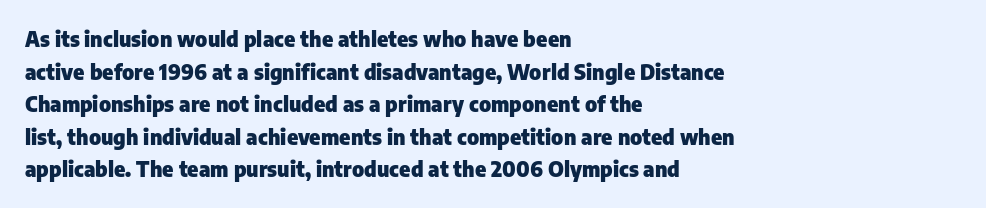
The rendering anchors every line to the left-hand side. In terms of posture, this sample is upright. This sample uses plain, unmodified letter spacing. The gap between lines stays unmarked.
